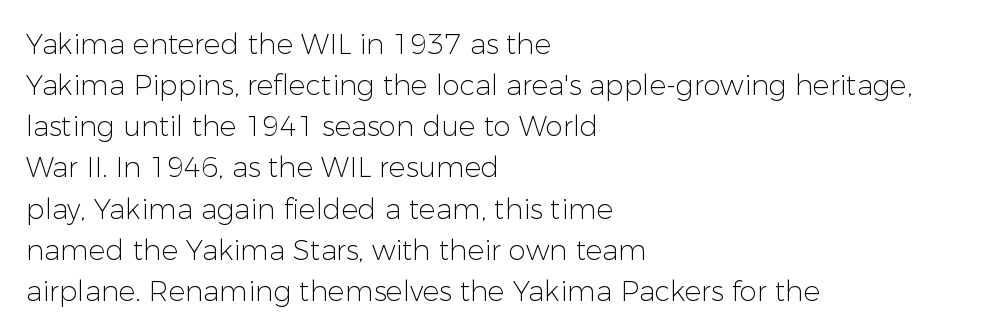
The image shows 28 px light sans-serif type, upright; set left-aligned, normal line spacing (1.47x), normal letter spacing, not underlined; low stroke contrast and a medium x-height.
